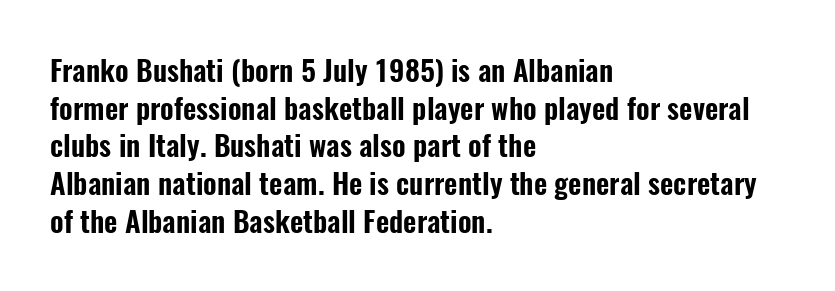
The image shows 29 px condensed sans-serif type, upright; set left-aligned, normal line spacing (1.3x), normal letter spacing, not underlined; low stroke contrast and a medium x-height.
